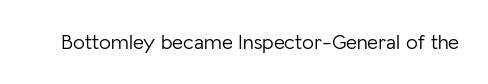
The image shows 21 px text type, upright; set normal letter spacing, not underlined.
